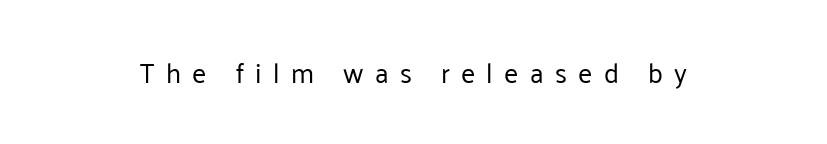
Q: Is the text bold? A: No.
Q: Is the text italic (slanted)? A: No, it is upright.
Q: Is the text underlined? A: No.
Q: How is the paragraph aligned? A: Centered.
Q: Is the spacing between letters normal or unusually wide? A: Unusually wide.
